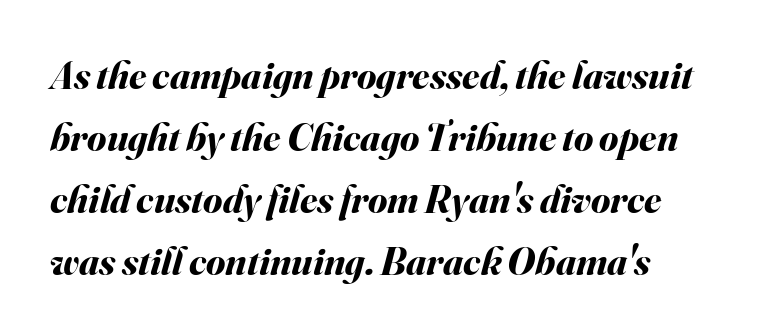
Q: Is the text bold? A: Yes.
Q: Is the text italic (slanted)? A: Yes, it leans right by about 16 degrees.
Q: Is the text underlined? A: No.
Q: How is the paragraph aligned? A: Left-aligned.
Q: Is the spacing between letters normal or unusually wide? A: Normal.
Q: Is the spacing between lines tight, normal or loose? A: Normal.
Q: Width (condensed, normal, or wide)? A: Normal.
Q: Stroke contrast? A: Medium.
Q: x-height? A: Small.
Q: Monospaced? A: No.
